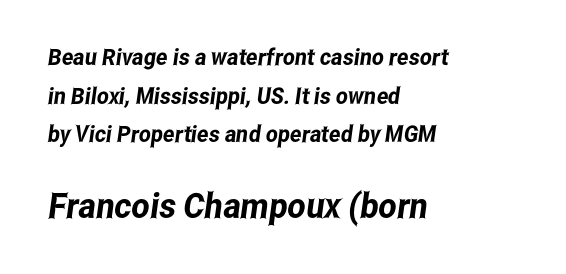
The setting favours the left margin, as ordinary paragraphs usually do. Top chunk: small. Bottom chunk: large. The letters carry no serifs — their stems end cleanly without finishing strokes. Only glyphs here, with clear space below each row. Spacing verdict: proportional, widths tailored to each character. Here the glyphs are tracked normally, forming tight word shapes.
